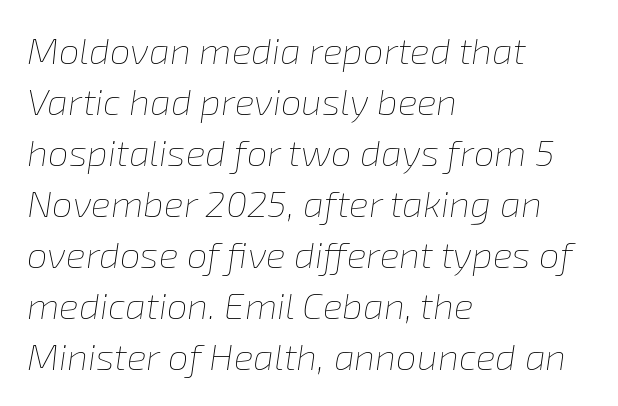
{"italic": "yes", "lean": "right", "slant_degrees": 8, "bold": "no", "weight": "thin", "width": "normal", "stroke_contrast": "low", "x_height": "medium", "monospaced": "no", "underline": "no", "align": "left", "line_spacing": "normal", "line_spacing_ratio": 1.38, "letter_spacing": "normal", "letter_spacing_em": 0.0, "glyph_px": 37}
